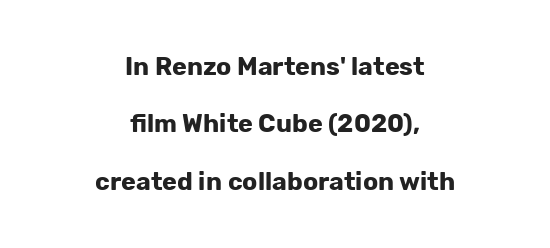
The image shows 25 px bold type, upright; set centered, loose line spacing (2.3x), normal letter spacing, not underlined.
